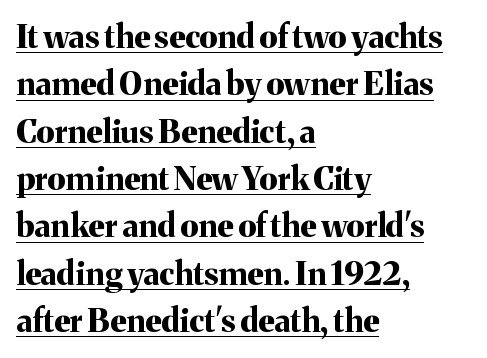
{"serif": "yes", "italic": "no", "bold": "yes", "weight": "bold", "width": "normal", "stroke_contrast": "medium", "x_height": "medium", "monospaced": "no", "underline": "yes", "align": "left", "line_spacing": "normal", "line_spacing_ratio": 1.48, "letter_spacing": "normal", "letter_spacing_em": 0.0, "glyph_px": 32}
